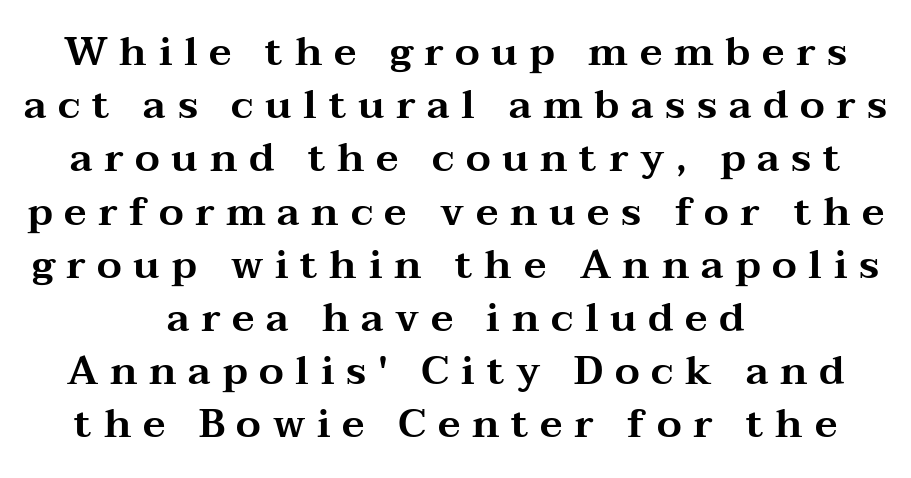
{"serif": "yes", "italic": "no", "width": "wide", "stroke_contrast": "medium", "x_height": "medium", "monospaced": "no", "underline": "no", "align": "center", "line_spacing": "normal", "line_spacing_ratio": 1.33, "letter_spacing": "wide", "letter_spacing_em": 0.29, "glyph_px": 40}
